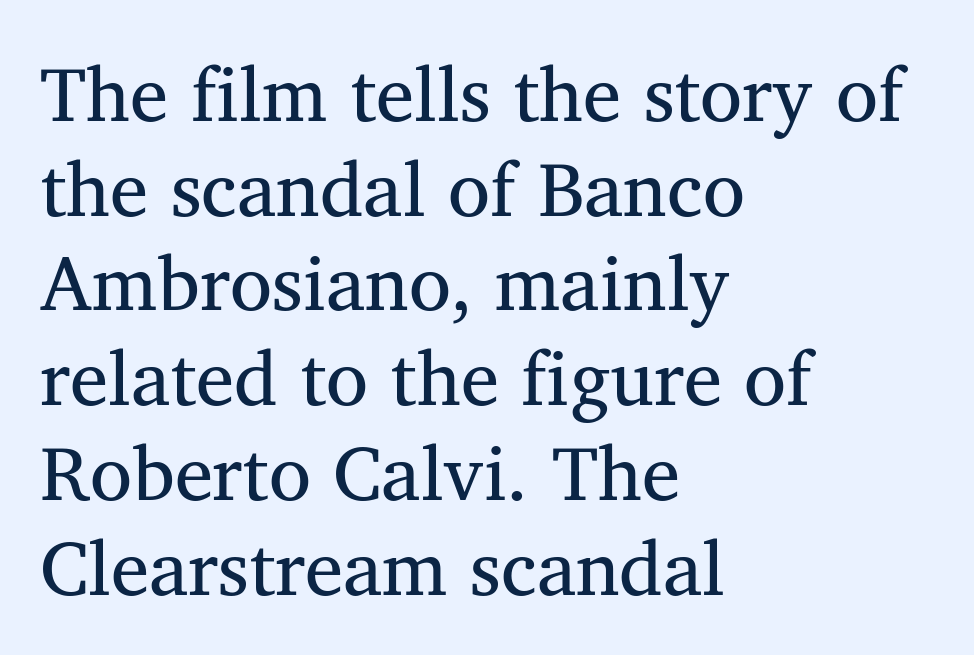
Q: Is the text bold? A: No.
Q: Is the typeface a serif or a sans-serif typeface? A: Serif.
Q: Is the text underlined? A: No.
Q: How is the paragraph aligned? A: Left-aligned.
Q: Is the spacing between letters normal or unusually wide? A: Normal.
Q: Width (condensed, normal, or wide)? A: Normal.
Q: Stroke contrast? A: Medium.
Q: x-height? A: Medium.
Q: Monospaced? A: No.
